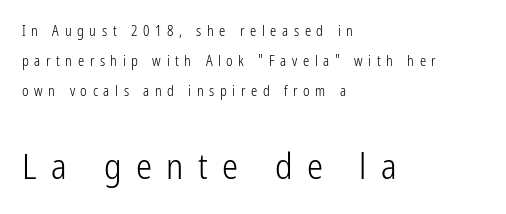
{"serif": "no", "italic": "no", "bold": "no", "weight": "light", "width": "condensed", "stroke_contrast": "low", "x_height": "medium", "monospaced": "no", "underline": "no", "align": "left", "line_spacing": "loose", "line_spacing_ratio": 2.16, "letter_spacing": "wide", "letter_spacing_em": 0.4, "larger_block": "second", "size_ratio": 2.57, "glyph_px": 36}
